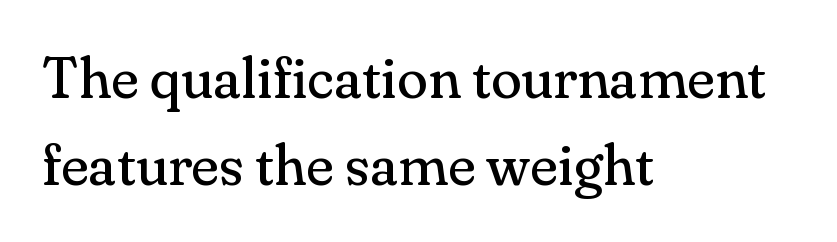
{"serif": "yes", "italic": "no", "bold": "no", "weight": "regular", "width": "normal", "stroke_contrast": "medium", "x_height": "small", "monospaced": "no", "underline": "no", "align": "left", "line_spacing": "normal", "line_spacing_ratio": 1.52, "letter_spacing": "normal", "letter_spacing_em": 0.0, "glyph_px": 57}
